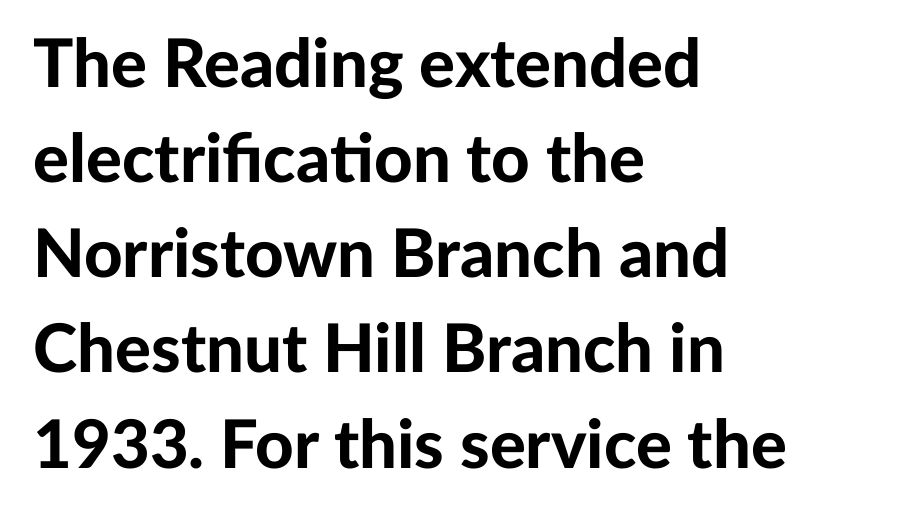
Q: Is the text bold? A: Yes.
Q: Is the text italic (slanted)? A: No, it is upright.
Q: Is the typeface a serif or a sans-serif typeface? A: Sans-serif.
Q: Is the text underlined? A: No.
Q: How is the paragraph aligned? A: Left-aligned.
Q: Is the spacing between letters normal or unusually wide? A: Normal.
Q: Is the spacing between lines tight, normal or loose? A: Normal.
Q: Width (condensed, normal, or wide)? A: Normal.
Q: Stroke contrast? A: Low.
Q: x-height? A: Medium.
Q: Monospaced? A: No.
